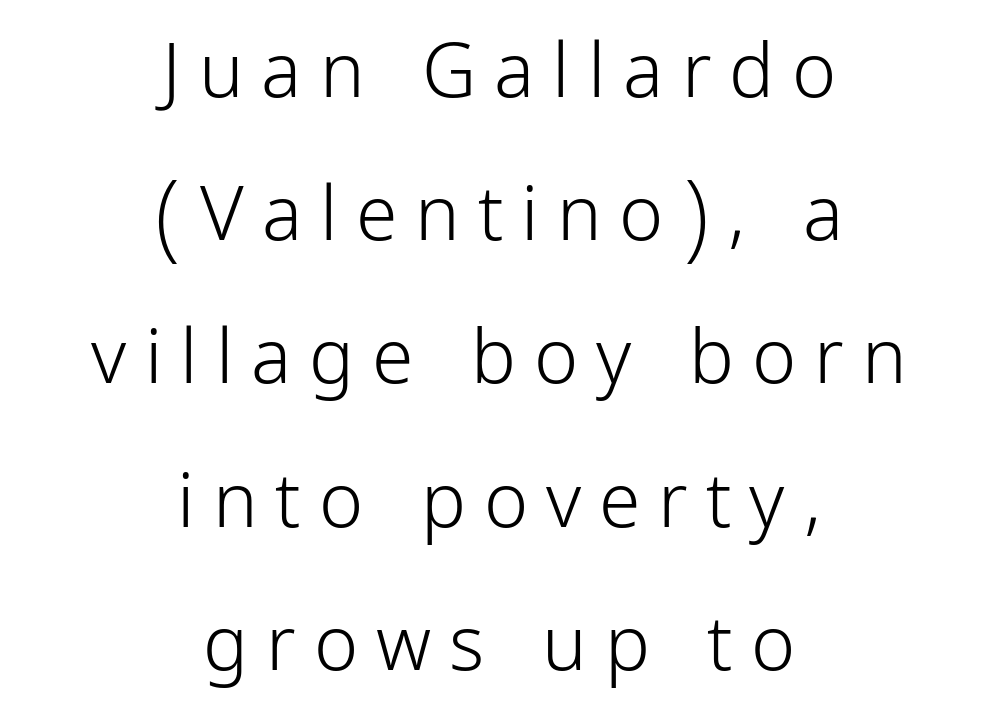
The image shows 75 px light, condensed sans-serif type, upright; set centered, loose line spacing (1.91x), unusually wide letter spacing (+0.24 em), not underlined; low stroke contrast and a medium x-height.
